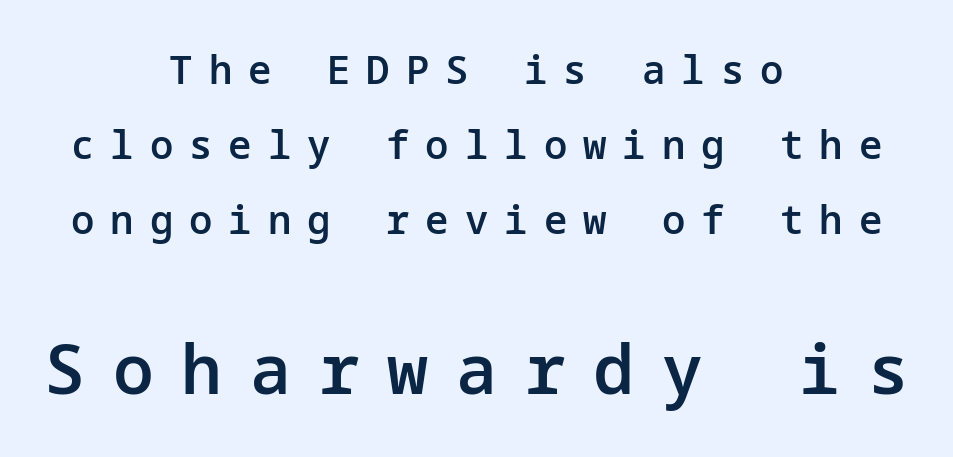
Small over large — that's the arrangement of the two blocks here. Leading is clearly above the norm, producing a sparse column. Tracking here is generous; glyphs stand well apart from one another. Is this a sans? Yes — the strokes have no serifs. These lines were composed using upright roman letters. The lines are quadded center.
